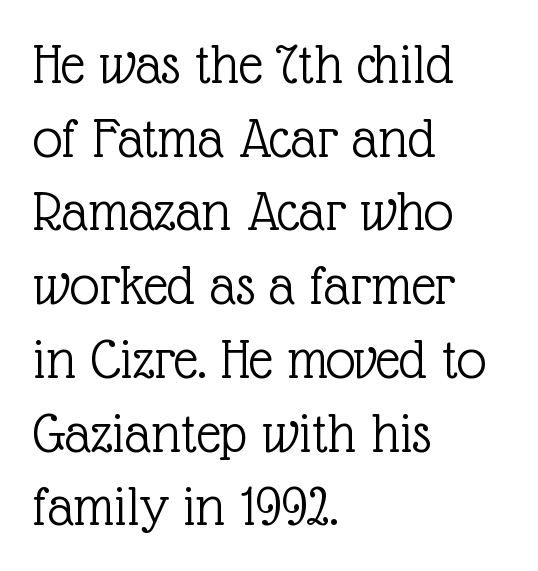
{"serif": "yes", "italic": "no", "bold": "no", "weight": "light", "width": "normal", "x_height": "medium", "monospaced": "no", "underline": "no", "align": "left", "line_spacing": "normal", "line_spacing_ratio": 1.25, "letter_spacing": "normal", "letter_spacing_em": 0.0, "glyph_px": 59}
